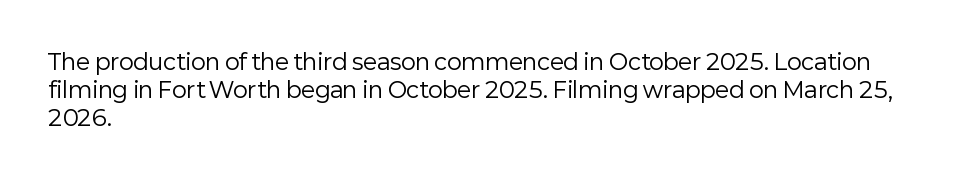
{"italic": "no", "bold": "no", "underline": "no", "align": "left", "line_spacing": "normal", "line_spacing_ratio": 1.28, "letter_spacing": "normal", "letter_spacing_em": 0.0, "glyph_px": 22}
